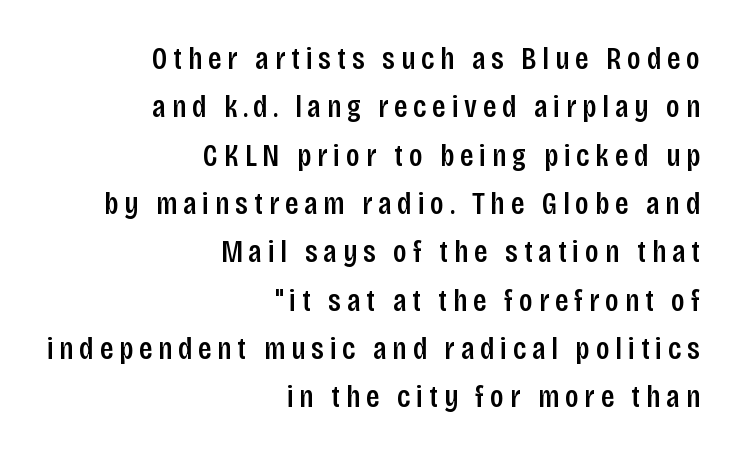
Q: Is the text bold? A: Semi-bold.
Q: Is the text italic (slanted)? A: No, it is upright.
Q: Is the typeface a serif or a sans-serif typeface? A: Sans-serif.
Q: Is the text underlined? A: No.
Q: How is the paragraph aligned? A: Right-aligned.
Q: Is the spacing between lines tight, normal or loose? A: Normal.
Q: Width (condensed, normal, or wide)? A: Condensed.
Q: Stroke contrast? A: Low.
Q: x-height? A: Large.
Q: Monospaced? A: No.
